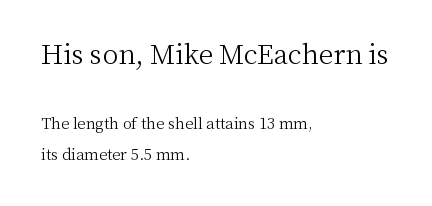
Notice how the stems are strictly vertical — no italics here. This rendering features lettering with no underline. The rendering keeps characters at their native spacing. Unbolded letterforms with no extra heft.
